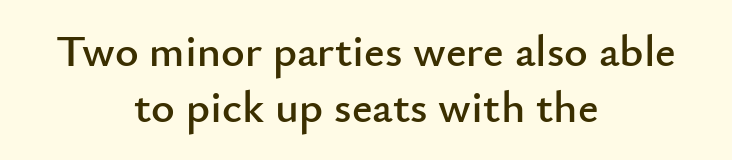
{"serif": "no", "italic": "no", "width": "normal", "stroke_contrast": "low", "x_height": "small", "monospaced": "no", "underline": "no", "align": "center", "line_spacing_ratio": 1.24, "letter_spacing": "normal", "letter_spacing_em": 0.0, "glyph_px": 45}
